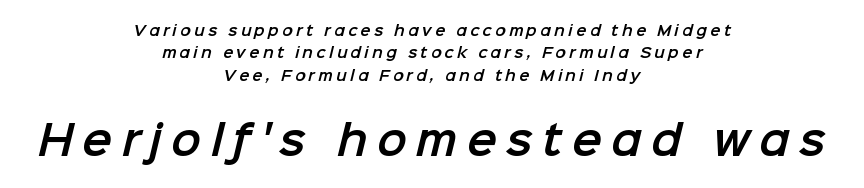
{"serif": "no", "width": "normal", "stroke_contrast": "low", "x_height": "medium", "monospaced": "no", "underline": "no", "align": "center", "line_spacing": "normal", "line_spacing_ratio": 1.59, "letter_spacing": "wide", "letter_spacing_em": 0.23, "larger_block": "second", "size_ratio": 2.86, "glyph_px": 40}
